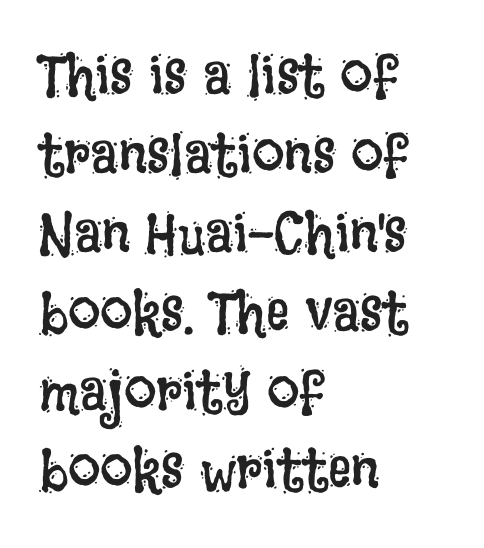
The image shows 58 px regular-weight, condensed type, upright; set left-aligned, normal line spacing (1.36x), normal letter spacing, not underlined; low stroke contrast and a large x-height.
